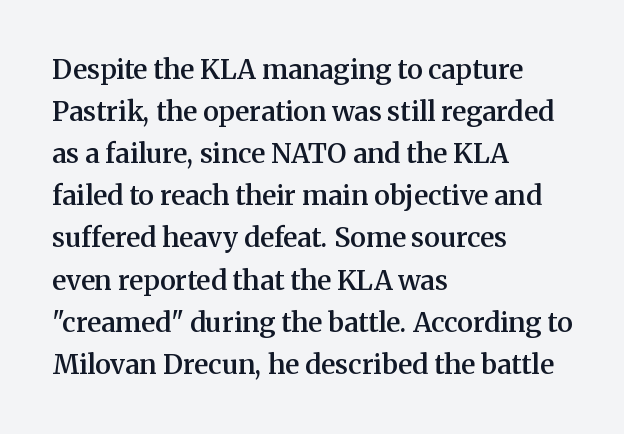
Successive baselines arrive at the customary interval. These lines stack with their left ends in a neat column. Italic? Not at all — the glyphs are vertical. The tracking reads as untouched default to a designer's eye.
